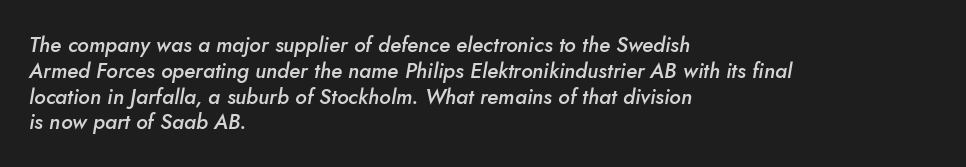
Stroke thickness is moderately raised; the sample reads as semibold. Letters rest on an invisible, unmarked baseline. The rendering anchors every line to the left-hand side. This sample uses an oblique cut, with every glyph tilted off the vertical.
